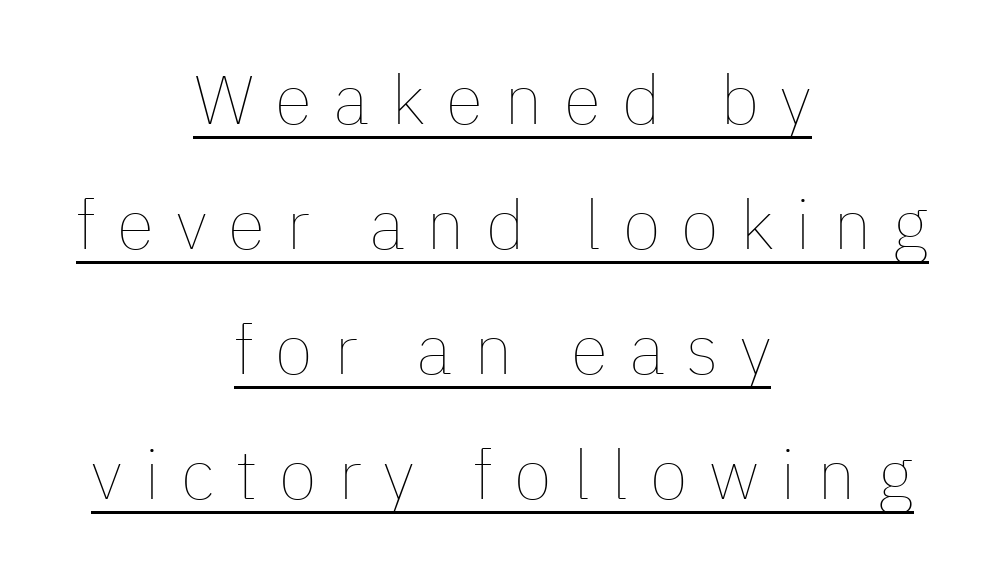
The image shows 69 px thin type, upright; set centered, line spacing 1.81x, unusually wide letter spacing (+0.31 em), underlined; low stroke contrast and a medium x-height.
